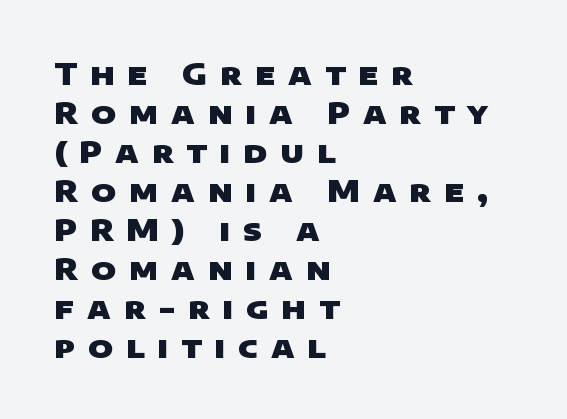
Q: Is the text bold? A: Yes.
Q: Is the typeface a serif or a sans-serif typeface? A: Sans-serif.
Q: Is the text underlined? A: No.
Q: How is the paragraph aligned? A: Left-aligned.
Q: Is the spacing between letters normal or unusually wide? A: Unusually wide.
Q: Is the spacing between lines tight, normal or loose? A: Normal.
Q: Width (condensed, normal, or wide)? A: Wide.
Q: Stroke contrast? A: Low.
Q: x-height? A: Large.
Q: Monospaced? A: No.
